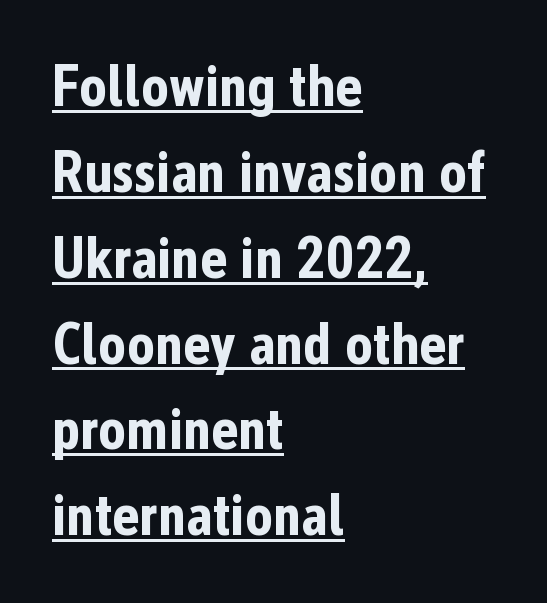
Q: Is the text bold? A: Yes.
Q: Is the text italic (slanted)? A: No, it is upright.
Q: Is the typeface a serif or a sans-serif typeface? A: Sans-serif.
Q: Is the text underlined? A: Yes.
Q: How is the paragraph aligned? A: Left-aligned.
Q: Is the spacing between letters normal or unusually wide? A: Normal.
Q: Is the spacing between lines tight, normal or loose? A: Normal.
Q: Width (condensed, normal, or wide)? A: Condensed.
Q: Stroke contrast? A: Low.
Q: x-height? A: Medium.
Q: Monospaced? A: No.
